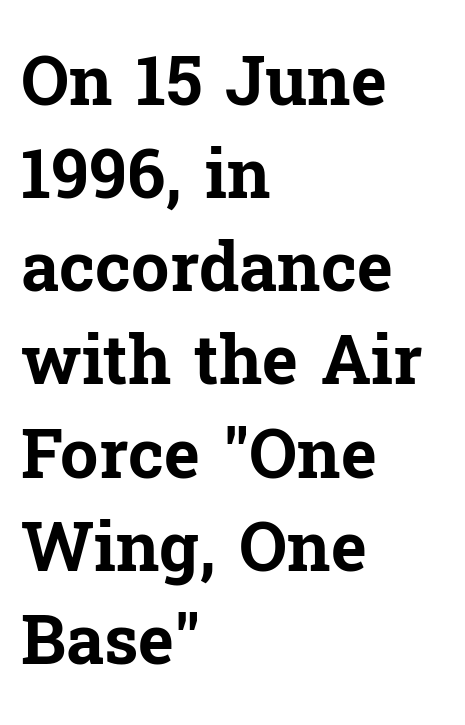
Baseline-to-baseline distance is the conventional proportion of letter height. Strong, thick strokes mark this as bold type. Each letter keeps its own natural width here, so spacing adapts to shape. Stroke terminals: seriffed.
